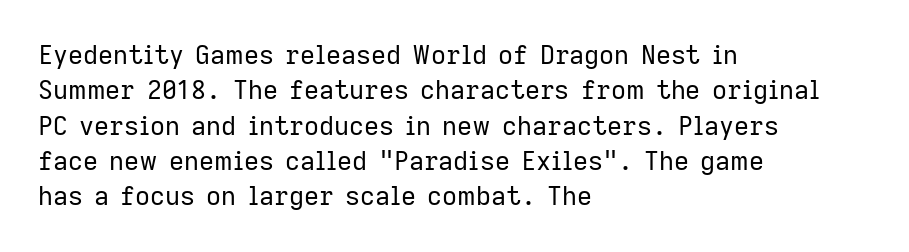
{"italic": "no", "bold": "no", "underline": "no", "align": "left", "line_spacing": "normal", "line_spacing_ratio": 1.36, "letter_spacing": "normal", "letter_spacing_em": 0.0, "glyph_px": 26}
